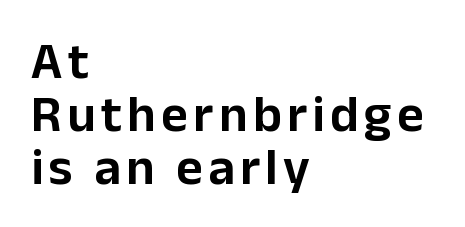
The image shows 52 px sans-serif type, upright; set left-aligned, tight line spacing (1.02x), not underlined; low stroke contrast and a medium x-height.
